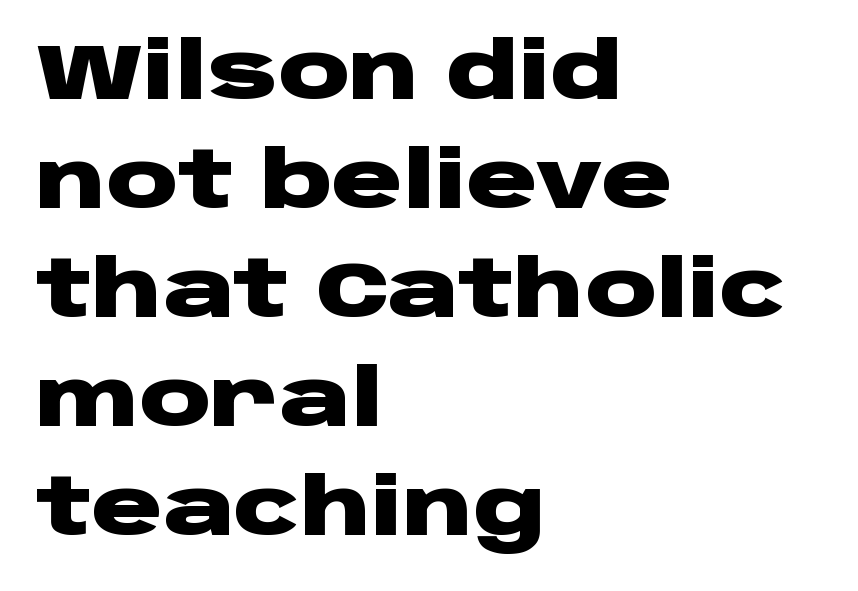
{"serif": "no", "italic": "no", "bold": "yes", "weight": "heavy", "width": "wide", "stroke_contrast": "low", "x_height": "large", "monospaced": "no", "underline": "no", "align": "left", "line_spacing": "normal", "line_spacing_ratio": 1.38, "letter_spacing": "normal", "letter_spacing_em": 0.0, "glyph_px": 79}
